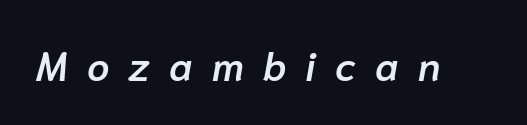
Q: Is the text bold? A: Semi-bold.
Q: Is the text italic (slanted)? A: Yes, it leans right by about 10 degrees.
Q: Is the text underlined? A: No.
Q: Is the spacing between letters normal or unusually wide? A: Unusually wide.
Q: Width (condensed, normal, or wide)? A: Normal.
Q: Stroke contrast? A: Low.
Q: x-height? A: Medium.
Q: Monospaced? A: No.
